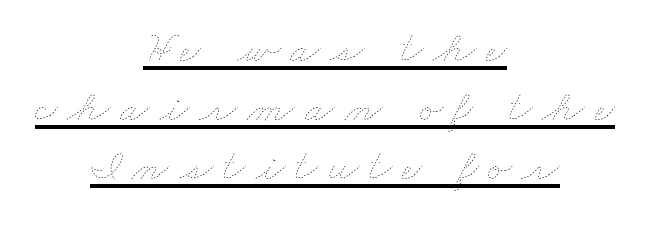
Q: Is the text bold? A: No.
Q: Is the text underlined? A: Yes.
Q: How is the paragraph aligned? A: Centered.
Q: Is the spacing between letters normal or unusually wide? A: Unusually wide.
Q: Is the spacing between lines tight, normal or loose? A: Normal.
Q: Width (condensed, normal, or wide)? A: Wide.
Q: Stroke contrast? A: Low.
Q: x-height? A: Small.
Q: Monospaced? A: No.
